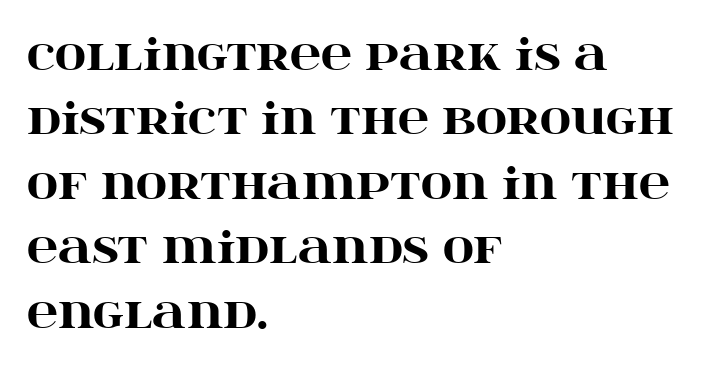
Does the weight exceed regular? Yes, all the way to bold. The passage shown has conventional tracking throughout. Stroke terminals: seriffed. Regular leading. A student would call this left alignment; a typographer would say flush left, rag right.
